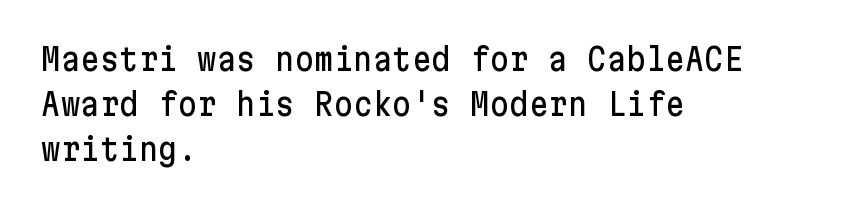
{"serif": "no", "italic": "no", "width": "normal", "stroke_contrast": "low", "x_height": "medium", "underline": "no", "align": "left", "line_spacing": "normal", "line_spacing_ratio": 1.5, "letter_spacing": "normal", "letter_spacing_em": 0.0, "glyph_px": 30}
